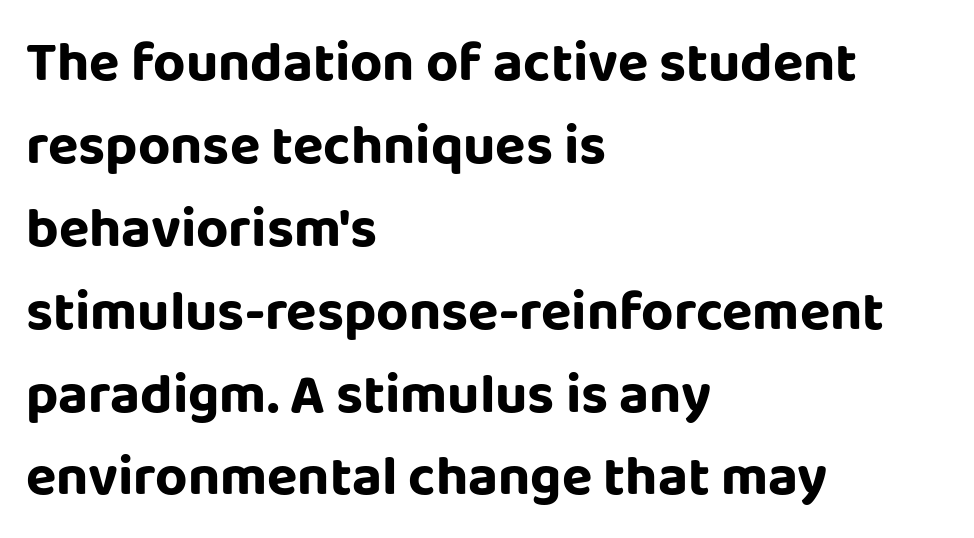
The image shows 56 px sans-serif type, upright; set left-aligned, normal line spacing (1.48x), normal letter spacing, not underlined; low stroke contrast and a large x-height.
